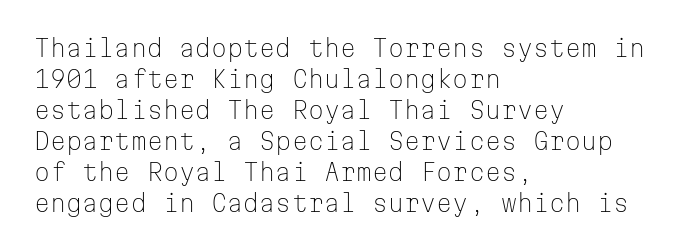
Q: Is the text bold? A: No.
Q: Is the text italic (slanted)? A: No, it is upright.
Q: Is the text underlined? A: No.
Q: How is the paragraph aligned? A: Left-aligned.
Q: Is the spacing between letters normal or unusually wide? A: Normal.
Q: Is the spacing between lines tight, normal or loose? A: Normal.
